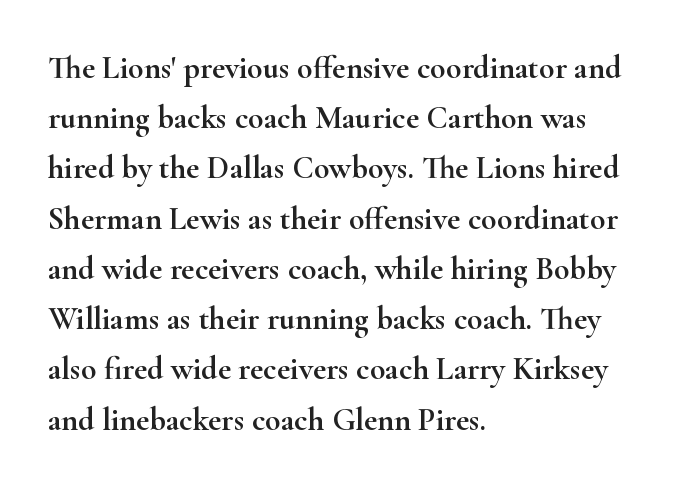
Reading down the block, your eye returns to a fixed left position each line. Is this a fixed-width face? No — the glyphs have proportional, varying widths. Vertical strokes here are truly vertical. Between one letter and the next there's only the usual sliver of space.
